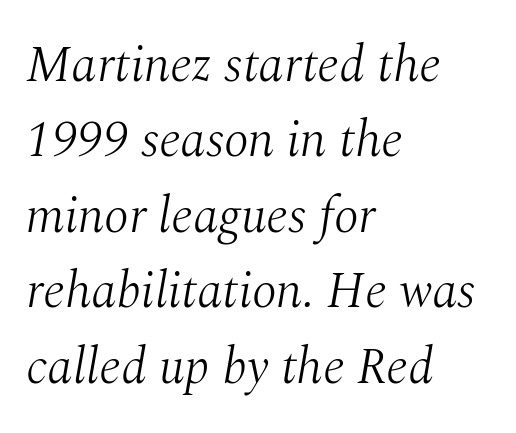
Q: Is the text bold? A: No.
Q: Is the text italic (slanted)? A: Yes, it leans right by about 10 degrees.
Q: Is the typeface a serif or a sans-serif typeface? A: Serif.
Q: Is the text underlined? A: No.
Q: How is the paragraph aligned? A: Left-aligned.
Q: Is the spacing between letters normal or unusually wide? A: Normal.
Q: Is the spacing between lines tight, normal or loose? A: Normal.
Q: Width (condensed, normal, or wide)? A: Normal.
Q: Stroke contrast? A: Medium.
Q: x-height? A: Medium.
Q: Monospaced? A: No.
